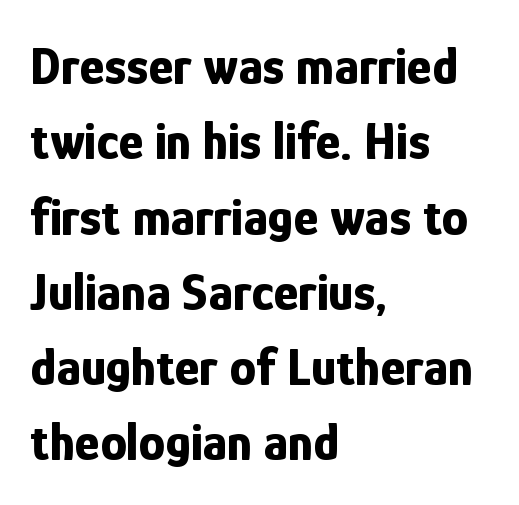
{"serif": "no", "italic": "no", "bold": "yes", "weight": "bold", "width": "condensed", "stroke_contrast": "low", "x_height": "medium", "monospaced": "no", "underline": "no", "align": "left", "line_spacing": "normal", "line_spacing_ratio": 1.42, "letter_spacing": "normal", "letter_spacing_em": 0.0, "glyph_px": 53}
